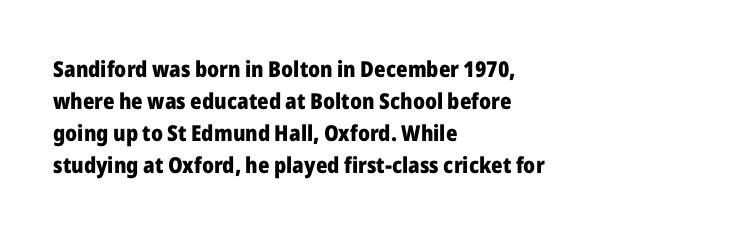
These lines were composed using upright roman letters. Bare-footed words on every line. The vertical gap from one line to the next is medium. Leftover space on each line is placed entirely after the last word. The line texture is even and compact thanks to regular tracking.
